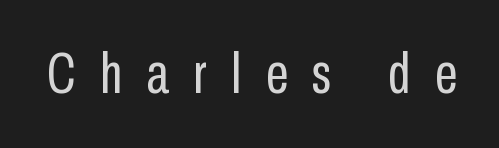
The line texture is sparse and dotted thanks to wide tracking. The passage shown is typed in a proportional face where columns would drift. Designer's note — italics off, roman on. Caption: face not bold, strokes unweighted. The text was rendered using a sans face with plain stroke endings. Quick note: underline off.
